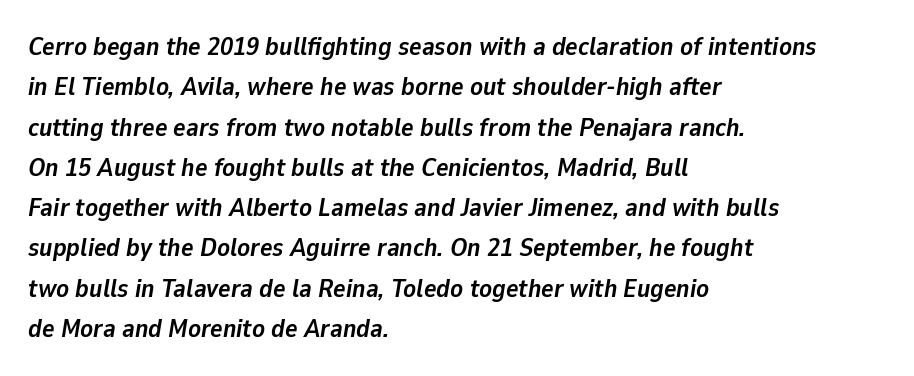
Q: Is the text bold? A: Yes.
Q: Is the text italic (slanted)? A: Yes, it leans right by about 9 degrees.
Q: Is the text underlined? A: No.
Q: How is the paragraph aligned? A: Left-aligned.
Q: Is the spacing between letters normal or unusually wide? A: Normal.
Q: Is the spacing between lines tight, normal or loose? A: Normal.
